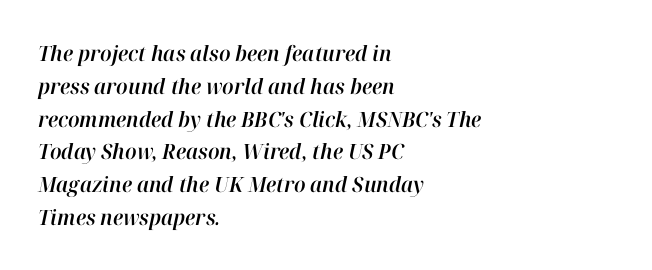
Q: Is the text italic (slanted)? A: Yes, it leans right by about 12 degrees.
Q: Is the text underlined? A: No.
Q: How is the paragraph aligned? A: Left-aligned.
Q: Is the spacing between letters normal or unusually wide? A: Normal.
Q: Is the spacing between lines tight, normal or loose? A: Normal.
